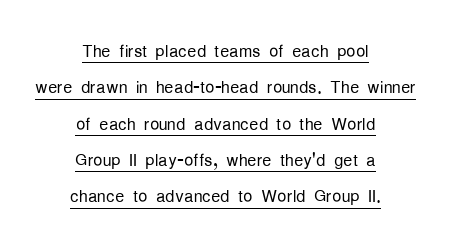
The image shows 23 px text type, upright; set centered, normal line spacing (1.58x), normal letter spacing, underlined.
